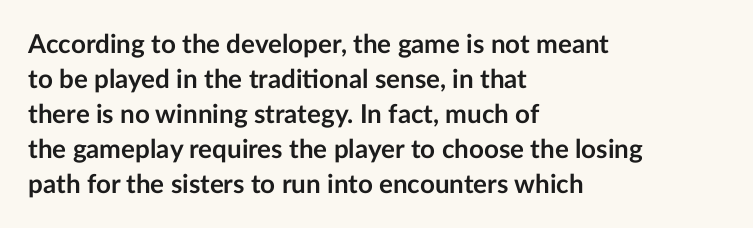
{"italic": "no", "bold": "yes", "underline": "no", "align": "left", "line_spacing": "normal", "line_spacing_ratio": 1.35, "letter_spacing": "normal", "letter_spacing_em": 0.0, "glyph_px": 26}
